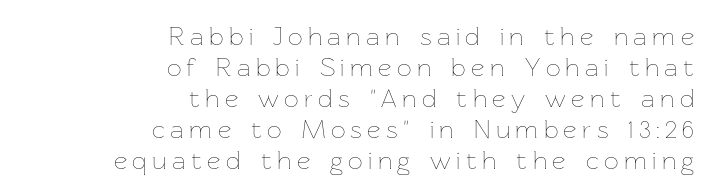
The image shows 26 px text type, upright; set right-aligned, line spacing 1.19x, unusually wide letter spacing (+0.21 em), not underlined.
